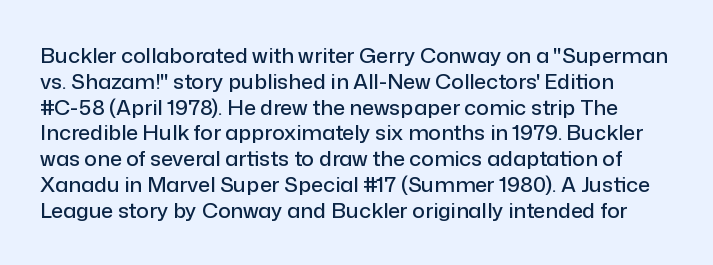
The axis of the letterforms is exactly vertical. What stands out about the letter spacing? Nothing — it is the standard amount. The specimen omits any rule beneath the text block's lines.
